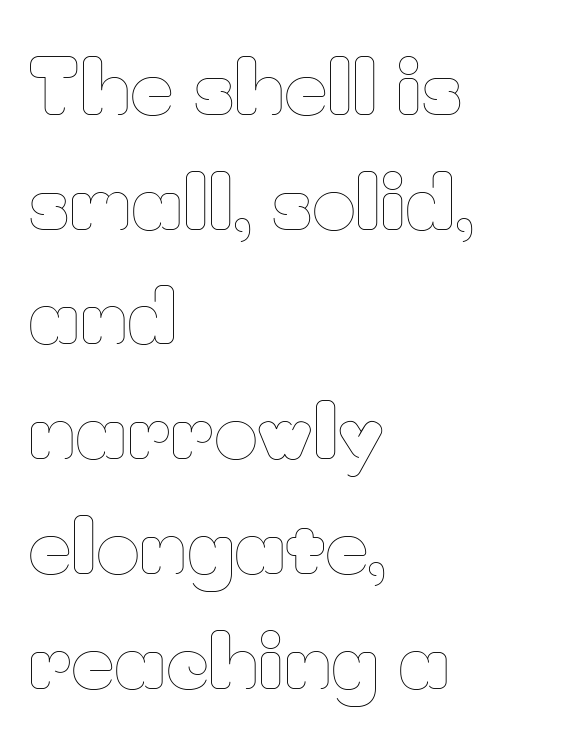
The image shows 75 px thin type, upright; set left-aligned, normal line spacing (1.53x), normal letter spacing, not underlined; low stroke contrast and a small x-height.
